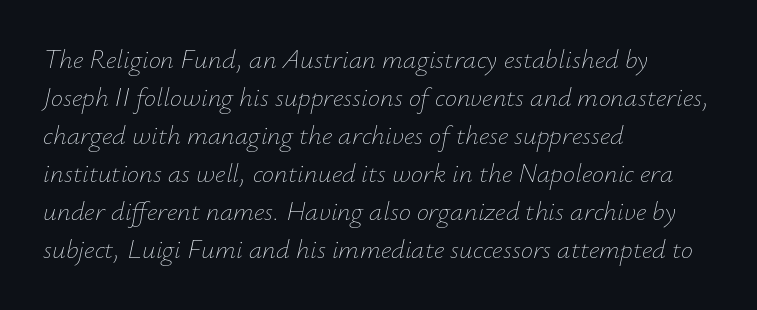
What stands out about the letter spacing? Nothing — it is the standard amount. The ragged edge is on the right, which tells us the setting is flush left. Summary of vertical rhythm: regular, with standard interline spacing. The strokes carry an ordinary text weight at most.
